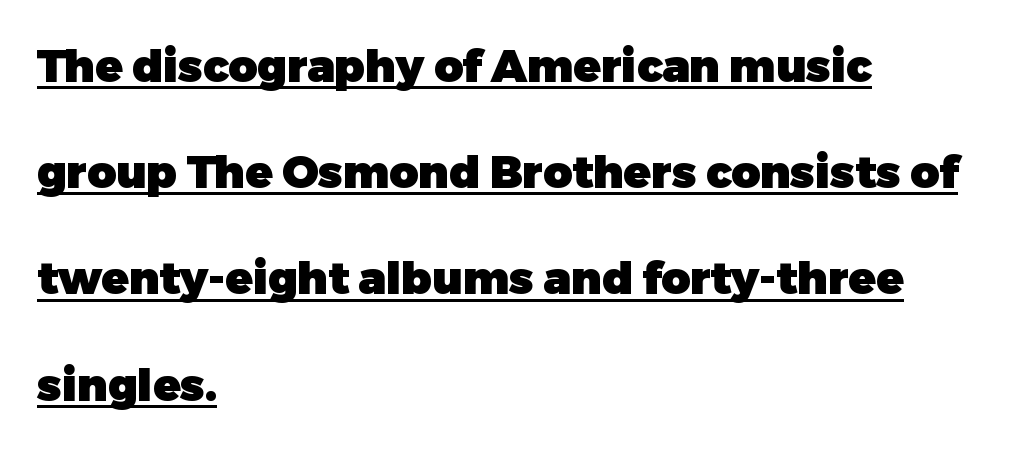
Q: Is the text bold? A: Yes.
Q: Is the text italic (slanted)? A: No, it is upright.
Q: Is the typeface a serif or a sans-serif typeface? A: Sans-serif.
Q: Is the text underlined? A: Yes.
Q: How is the paragraph aligned? A: Left-aligned.
Q: Is the spacing between letters normal or unusually wide? A: Normal.
Q: Is the spacing between lines tight, normal or loose? A: Loose.
Q: Width (condensed, normal, or wide)? A: Normal.
Q: Stroke contrast? A: Low.
Q: x-height? A: Medium.
Q: Monospaced? A: No.
